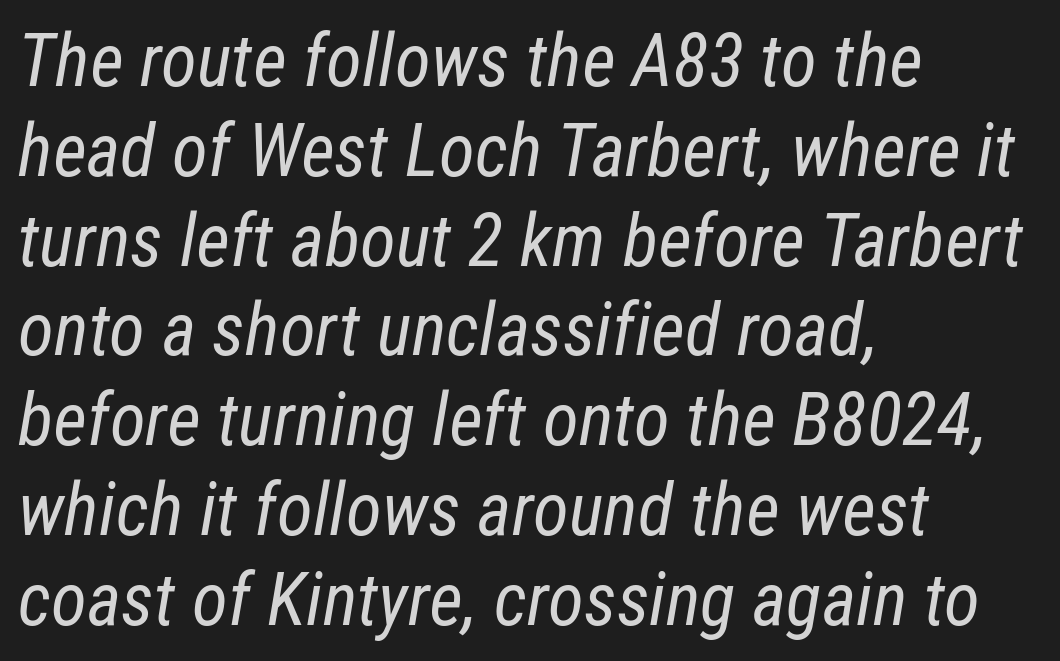
The image shows 73 px regular-weight, condensed type, italic (leaning right); set left-aligned, line spacing 1.23x, normal letter spacing, not underlined; low stroke contrast and a medium x-height.
